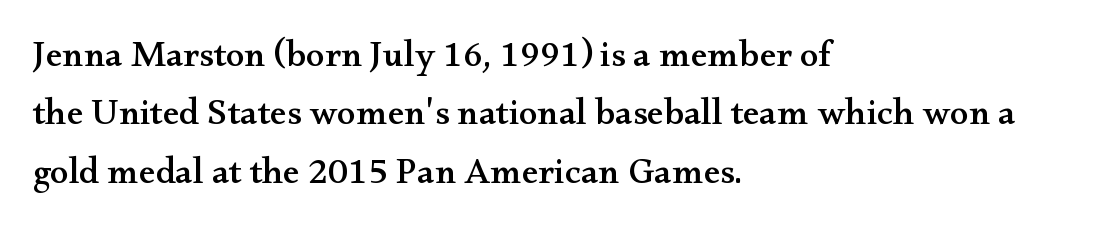
The image shows 37 px wide serif type, upright; set left-aligned, normal line spacing (1.58x), normal letter spacing, not underlined; medium stroke contrast and a small x-height.
